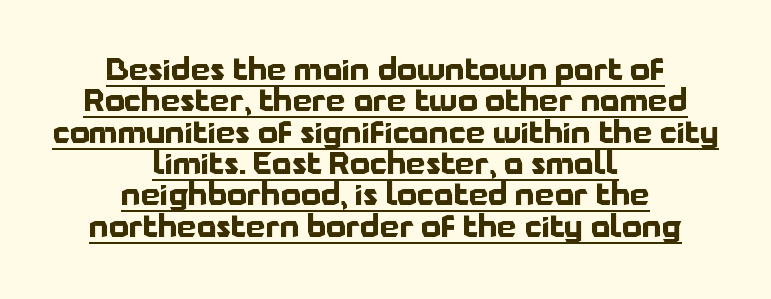
Summary of vertical rhythm: compact, with narrow interline spacing. Caption: standard tracking, unaltered. Is this a sans? Yes — the strokes have no serifs. Students, observe the line beneath the letters — that is underlining. Weight: bold.
